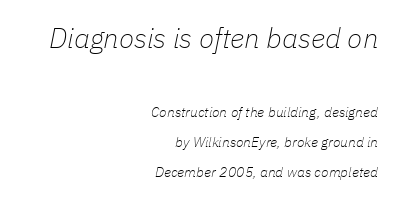
Q: Is the text bold? A: No.
Q: Is the text italic (slanted)? A: Yes, it leans right by about 11 degrees.
Q: Is the text underlined? A: No.
Q: How is the paragraph aligned? A: Right-aligned.
Q: Is the spacing between letters normal or unusually wide? A: Normal.
Q: Is the spacing between lines tight, normal or loose? A: Loose.
Q: Which block of text is set in a larger size, the first (top) or the second (bottom)? A: The first (top) one.
Q: Width (condensed, normal, or wide)? A: Normal.
Q: Stroke contrast? A: Low.
Q: x-height? A: Medium.
Q: Monospaced? A: No.
